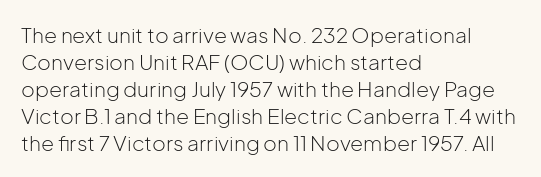
The image shows 21 px text type, upright; set left-aligned, normal line spacing (1.28x), normal letter spacing, not underlined.
